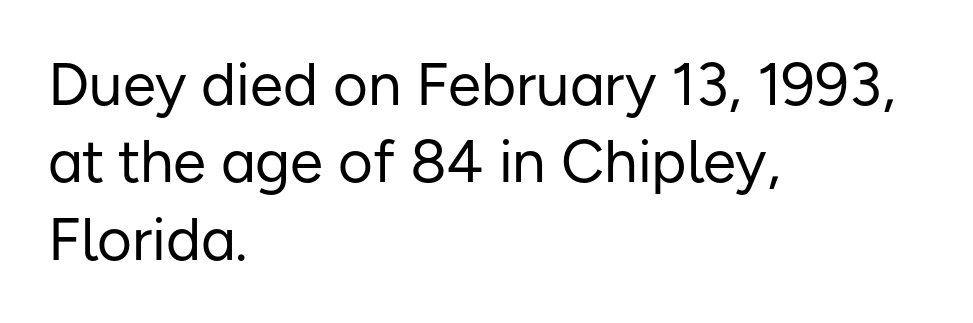
Q: Is the text bold? A: No.
Q: Is the text italic (slanted)? A: No, it is upright.
Q: Is the typeface a serif or a sans-serif typeface? A: Sans-serif.
Q: Is the text underlined? A: No.
Q: How is the paragraph aligned? A: Left-aligned.
Q: Is the spacing between letters normal or unusually wide? A: Normal.
Q: Is the spacing between lines tight, normal or loose? A: Normal.
Q: Width (condensed, normal, or wide)? A: Normal.
Q: Stroke contrast? A: Low.
Q: x-height? A: Medium.
Q: Monospaced? A: No.
